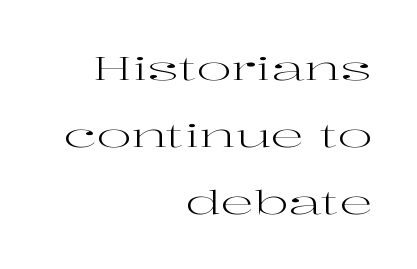
The image shows 33 px regular-weight, wide serif type, upright; set right-aligned, loose line spacing (2.03x), normal letter spacing, not underlined; high stroke contrast and a medium x-height.
